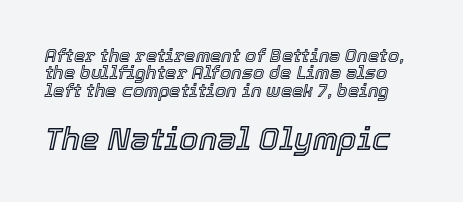
{"italic": "yes", "lean": "right", "slant_degrees": 12, "width": "normal", "x_height": "medium", "monospaced": "no", "underline": "no", "line_spacing": "tight", "line_spacing_ratio": 0.96, "letter_spacing": "normal", "letter_spacing_em": 0.0, "larger_block": "second", "size_ratio": 1.72, "glyph_px": 31}
